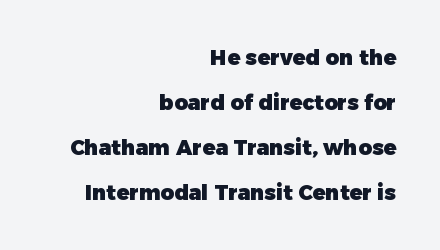
Each line ends at the same right margin while the left side varies. Nope, not italic — everything's standing straight. Clear beneath every line of the passage. In terms of leading, this rendering errs on the spacious side. Each word holds together tightly as a unit, with standard inter-letter gaps. These words are printed bold, with thick strokes throughout.
